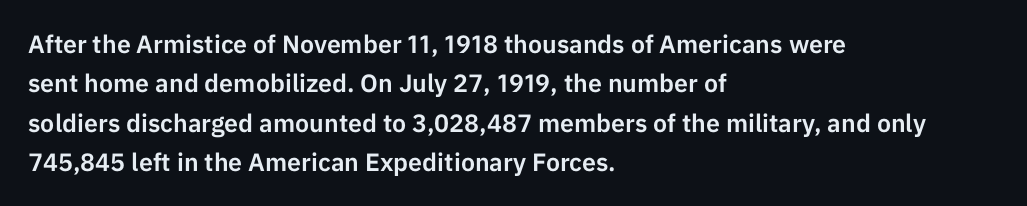
{"italic": "no", "underline": "no", "align": "left", "line_spacing": "normal", "line_spacing_ratio": 1.58, "letter_spacing": "normal", "letter_spacing_em": 0.0, "glyph_px": 25}
